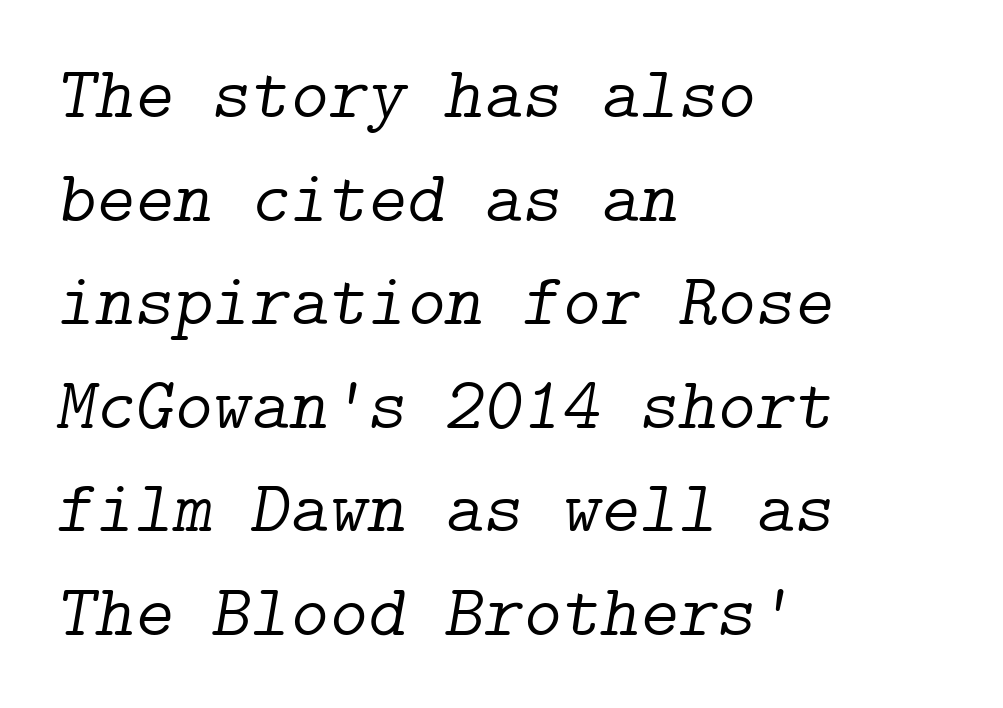
The image shows 74 px light serif type, italic (leaning right); set left-aligned, normal line spacing (1.4x), normal letter spacing, not underlined; low stroke contrast and a medium x-height.
